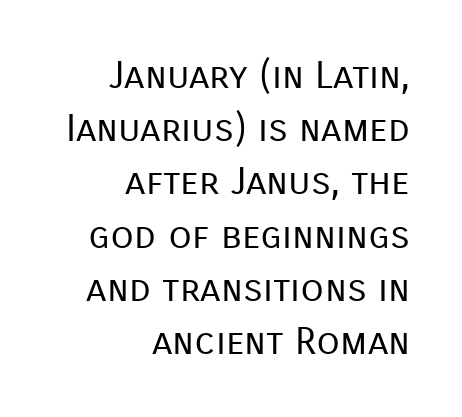
Q: Is the text bold? A: No.
Q: Is the text italic (slanted)? A: No, it is upright.
Q: Is the typeface a serif or a sans-serif typeface? A: Sans-serif.
Q: Is the text underlined? A: No.
Q: How is the paragraph aligned? A: Right-aligned.
Q: Is the spacing between letters normal or unusually wide? A: Normal.
Q: Is the spacing between lines tight, normal or loose? A: Normal.
Q: Width (condensed, normal, or wide)? A: Normal.
Q: Stroke contrast? A: Low.
Q: x-height? A: Medium.
Q: Monospaced? A: No.
